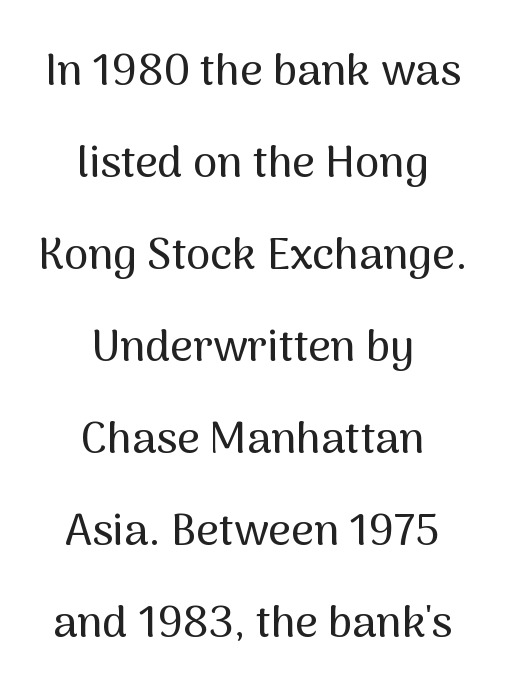
{"serif": "no", "italic": "no", "width": "normal", "stroke_contrast": "medium", "x_height": "medium", "monospaced": "no", "underline": "no", "align": "center", "line_spacing": "loose", "line_spacing_ratio": 2.09, "letter_spacing": "normal", "letter_spacing_em": 0.0, "glyph_px": 44}
